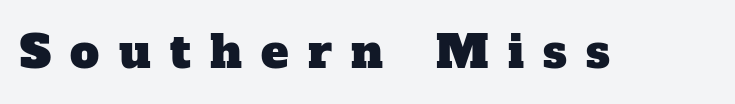
{"serif": "yes", "width": "normal", "stroke_contrast": "low", "x_height": "medium", "monospaced": "no", "underline": "no", "letter_spacing": "wide", "letter_spacing_em": 0.42, "glyph_px": 46}
